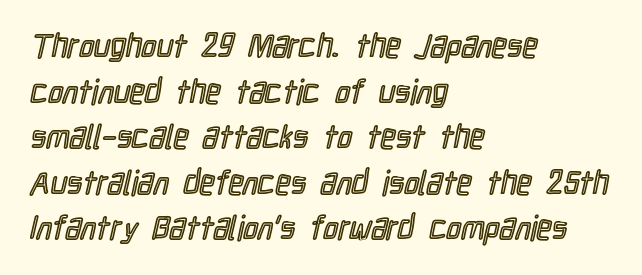
The image shows 33 px condensed type; set left-aligned, normal line spacing (1.38x), normal letter spacing, not underlined; a medium x-height.
